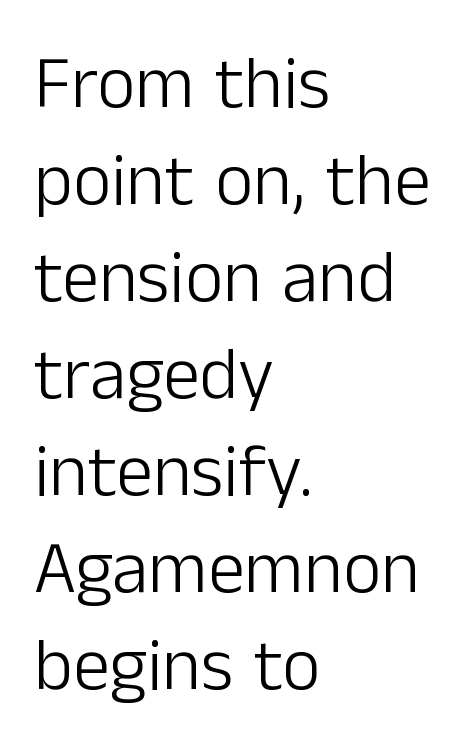
{"serif": "no", "italic": "no", "bold": "no", "weight": "light", "width": "normal", "stroke_contrast": "low", "x_height": "medium", "monospaced": "no", "underline": "no", "align": "left", "line_spacing": "normal", "line_spacing_ratio": 1.31, "letter_spacing": "normal", "letter_spacing_em": 0.0, "glyph_px": 74}
